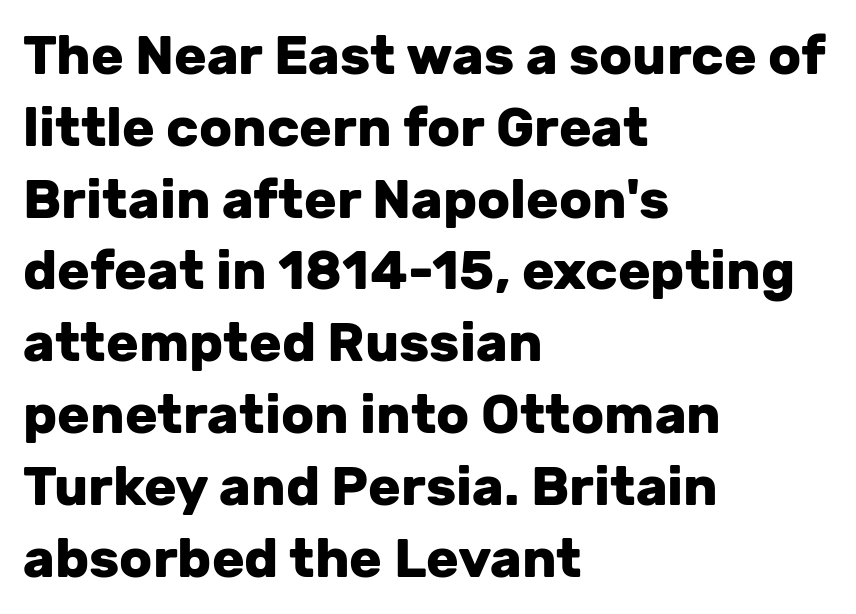
The image shows 54 px heavy sans-serif type, upright; set left-aligned, normal line spacing (1.33x), normal letter spacing, not underlined; low stroke contrast and a medium x-height.
